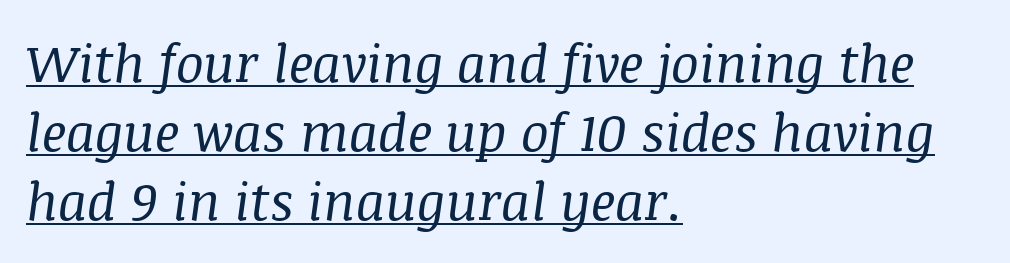
This sample keeps an unexceptional amount of space between lines. Stems here are at most as thick as an everyday book face. Spacing verdict: proportional, widths tailored to each character. Tall strokes in this sample are angled rather than plumb. The typesetter chose a ragged-right arrangement here.
